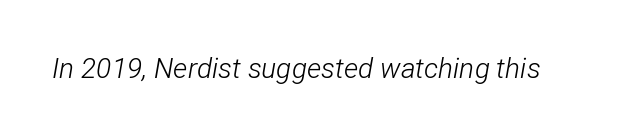
The image shows 28 px light, condensed type, italic (leaning right); set normal letter spacing, not underlined; low stroke contrast and a medium x-height.
